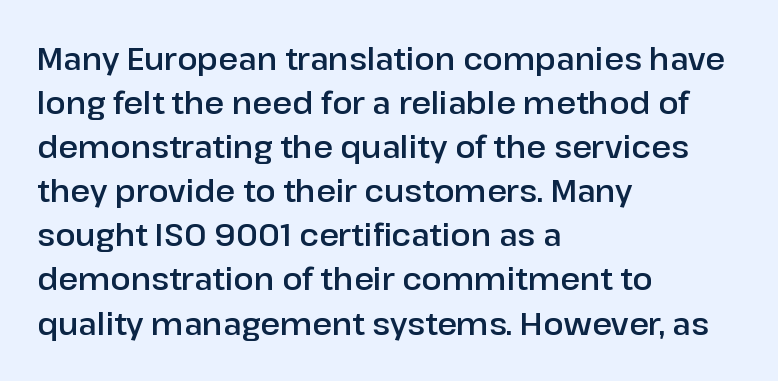
{"serif": "no", "italic": "no", "width": "normal", "stroke_contrast": "low", "x_height": "medium", "monospaced": "no", "underline": "no", "align": "left", "line_spacing": "normal", "line_spacing_ratio": 1.47, "letter_spacing": "normal", "letter_spacing_em": 0.0, "glyph_px": 30}
